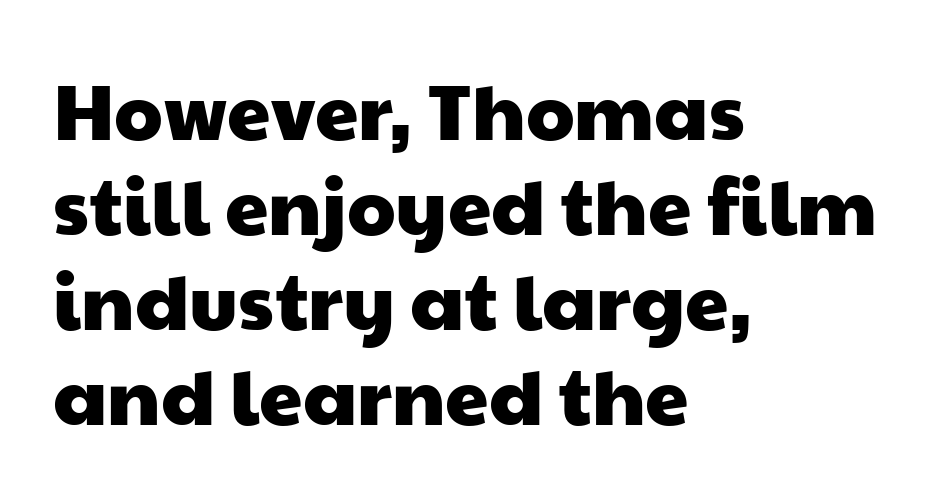
{"serif": "no", "width": "wide", "stroke_contrast": "low", "x_height": "medium", "monospaced": "no", "underline": "no", "align": "left", "line_spacing_ratio": 1.22, "letter_spacing": "normal", "letter_spacing_em": 0.0, "glyph_px": 78}
